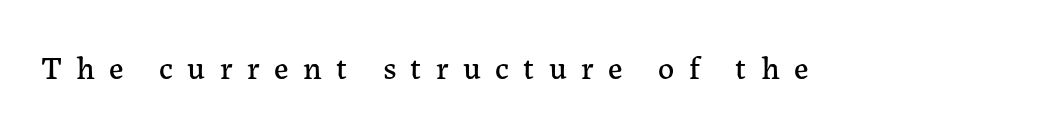
The image shows 32 px serif type, upright; set unusually wide letter spacing (+0.45 em), not underlined; low stroke contrast and a medium x-height.
